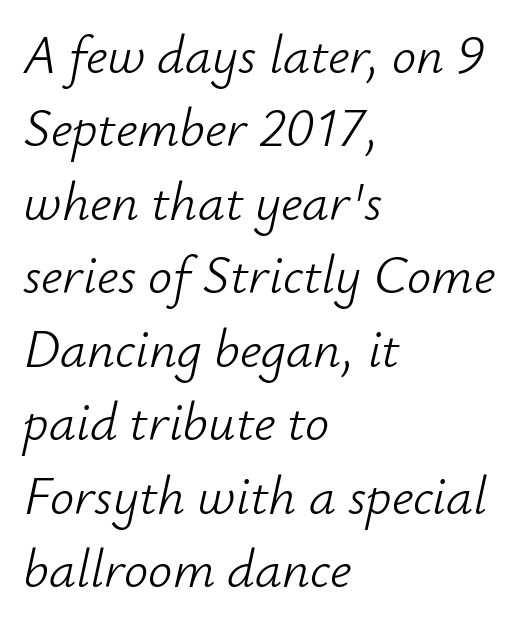
Q: Is the text bold? A: No.
Q: Is the text italic (slanted)? A: Yes, it leans right by about 12 degrees.
Q: Is the text underlined? A: No.
Q: How is the paragraph aligned? A: Left-aligned.
Q: Is the spacing between letters normal or unusually wide? A: Normal.
Q: Is the spacing between lines tight, normal or loose? A: Normal.
Q: Width (condensed, normal, or wide)? A: Normal.
Q: Stroke contrast? A: Low.
Q: x-height? A: Small.
Q: Monospaced? A: No.
